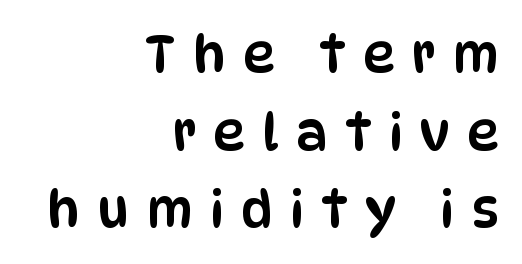
Q: Is the text italic (slanted)? A: No, it is upright.
Q: Is the typeface a serif or a sans-serif typeface? A: Sans-serif.
Q: Is the text underlined? A: No.
Q: How is the paragraph aligned? A: Right-aligned.
Q: Is the spacing between letters normal or unusually wide? A: Unusually wide.
Q: Is the spacing between lines tight, normal or loose? A: Normal.
Q: Width (condensed, normal, or wide)? A: Condensed.
Q: Stroke contrast? A: Low.
Q: x-height? A: Large.
Q: Monospaced? A: No.
